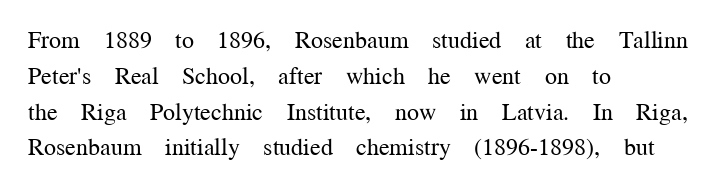
Q: Is the text bold? A: No.
Q: Is the text italic (slanted)? A: No, it is upright.
Q: Is the text underlined? A: No.
Q: How is the paragraph aligned? A: Left-aligned.
Q: Is the spacing between letters normal or unusually wide? A: Normal.
Q: Is the spacing between lines tight, normal or loose? A: Normal.
